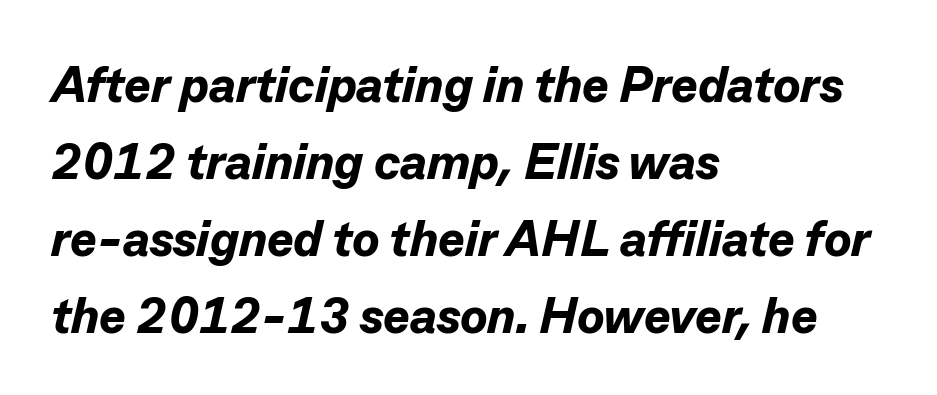
{"italic": "yes", "lean": "right", "slant_degrees": 13, "bold": "yes", "weight": "bold", "width": "normal", "stroke_contrast": "low", "x_height": "medium", "monospaced": "no", "underline": "no", "align": "left", "line_spacing": "normal", "line_spacing_ratio": 1.54, "letter_spacing": "normal", "letter_spacing_em": 0.0, "glyph_px": 50}
